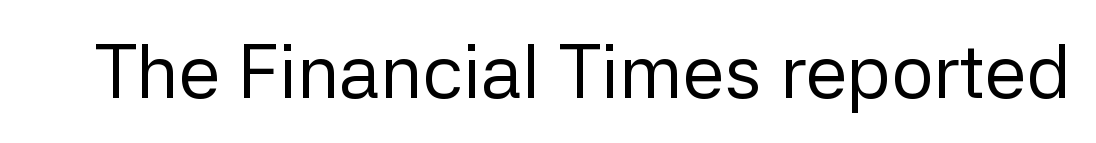
The rendering uses natural spacing where letterforms have individual widths. Default kerning and tracking; the words read as compact shapes. Do the letters lean? They stand straight. Honestly, there is no underline to notice here at all. Each letter's strokes conclude bluntly, with no projecting serifs. Is this a heavy cut? Hardly; it is regular or lighter.
